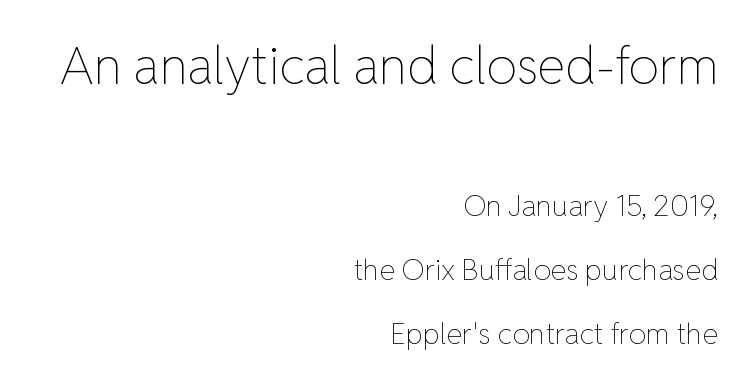
Q: Is the text bold? A: No.
Q: Is the text italic (slanted)? A: No, it is upright.
Q: Is the text underlined? A: No.
Q: How is the paragraph aligned? A: Right-aligned.
Q: Is the spacing between letters normal or unusually wide? A: Normal.
Q: Is the spacing between lines tight, normal or loose? A: Loose.
Q: Which block of text is set in a larger size, the first (top) or the second (bottom)? A: The first (top) one.
Q: Width (condensed, normal, or wide)? A: Normal.
Q: Stroke contrast? A: Low.
Q: x-height? A: Medium.
Q: Monospaced? A: No.
